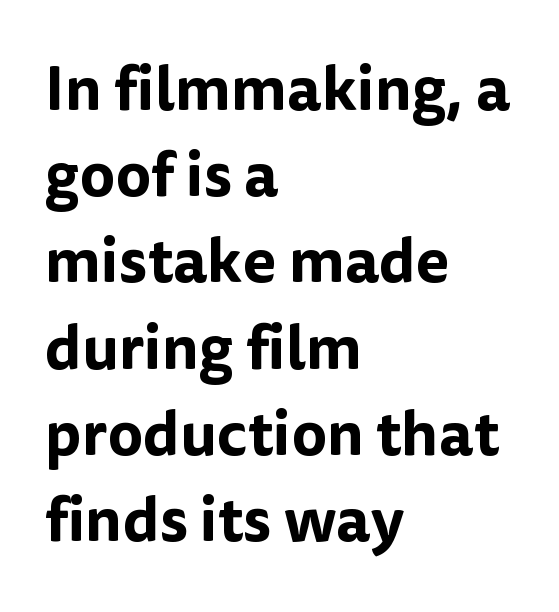
Q: Is the text italic (slanted)? A: No, it is upright.
Q: Is the typeface a serif or a sans-serif typeface? A: Sans-serif.
Q: Is the text underlined? A: No.
Q: How is the paragraph aligned? A: Left-aligned.
Q: Is the spacing between letters normal or unusually wide? A: Normal.
Q: Is the spacing between lines tight, normal or loose? A: Normal.
Q: Width (condensed, normal, or wide)? A: Normal.
Q: Stroke contrast? A: Low.
Q: x-height? A: Medium.
Q: Monospaced? A: No.
